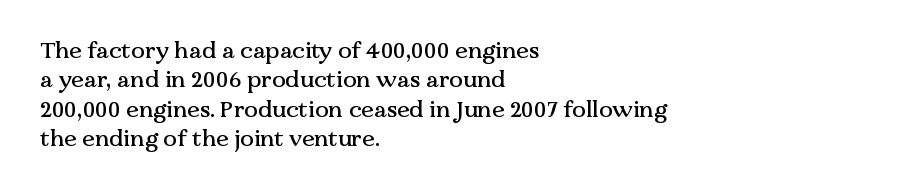
One-word summary of the alignment: left. Posture: vertical. The tracking reads as untouched default to a designer's eye. Each row of text sits above clean, open space. Does the leading feel generous? No, just average.
